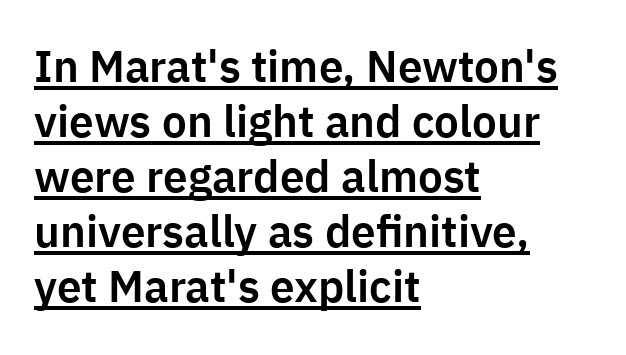
The image shows 44 px sans-serif type, upright; set left-aligned, normal line spacing (1.25x), normal letter spacing, underlined; low stroke contrast and a medium x-height.
